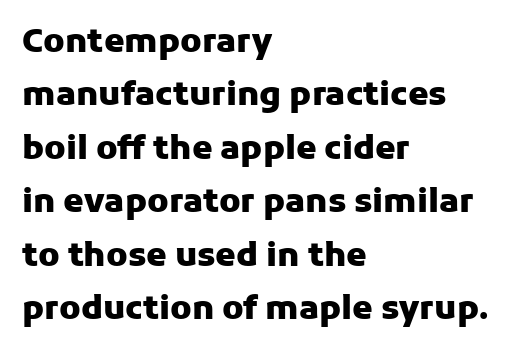
The paragraph has a hard left edge and a soft right edge. Spacing verdict: proportional, widths tailored to each character. No extra tracking has been applied to these lines. This block has exactly the height ordinary leading produces. A bare baseline throughout the passage.
